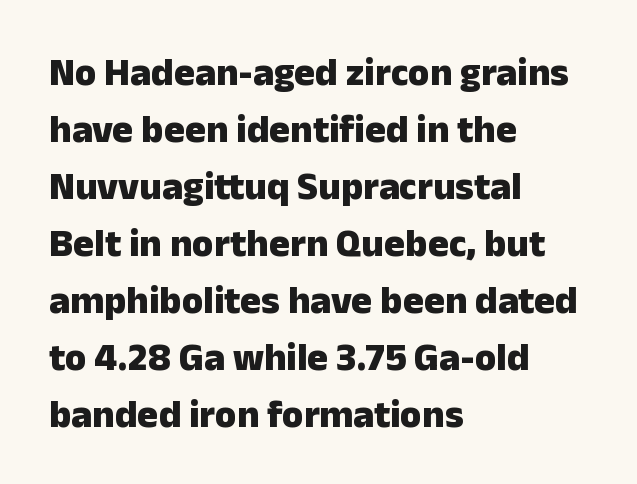
A normal amount of white space separates one row of letters from the next. Lines of text with bare space underneath. The passage shown is typeset with a sans-serif family. Letter spacing: default. A classic flush-left, rag-right setting is used for this passage. Every stem runs plumb, perpendicular to the baseline.
